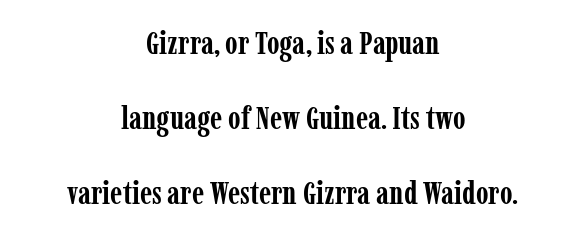
Q: Is the text bold? A: Yes.
Q: Is the text italic (slanted)? A: No, it is upright.
Q: Is the typeface a serif or a sans-serif typeface? A: Serif.
Q: Is the text underlined? A: No.
Q: How is the paragraph aligned? A: Centered.
Q: Is the spacing between letters normal or unusually wide? A: Normal.
Q: Is the spacing between lines tight, normal or loose? A: Loose.
Q: Width (condensed, normal, or wide)? A: Condensed.
Q: Stroke contrast? A: Low.
Q: x-height? A: Medium.
Q: Monospaced? A: No.
